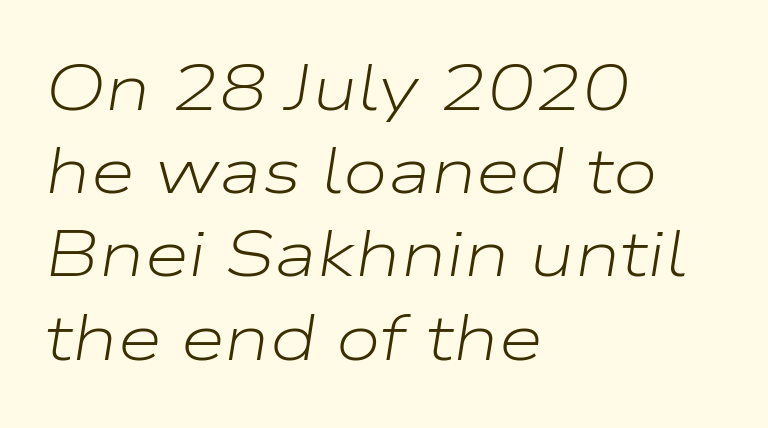
Q: Is the text bold? A: No.
Q: Is the text italic (slanted)? A: Yes, it leans right by about 9 degrees.
Q: Is the text underlined? A: No.
Q: How is the paragraph aligned? A: Left-aligned.
Q: Is the spacing between letters normal or unusually wide? A: Normal.
Q: Is the spacing between lines tight, normal or loose? A: Normal.
Q: Width (condensed, normal, or wide)? A: Wide.
Q: Stroke contrast? A: Low.
Q: x-height? A: Medium.
Q: Monospaced? A: No.
